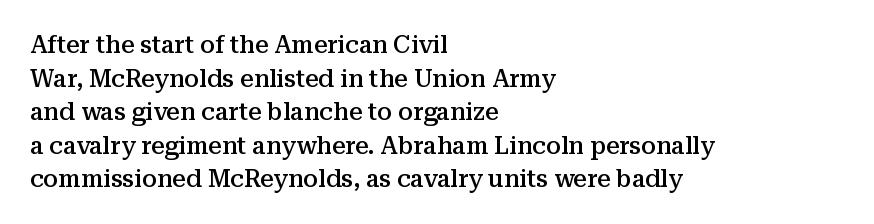
{"italic": "no", "bold": "semi", "underline": "no", "align": "left", "line_spacing": "normal", "line_spacing_ratio": 1.4, "letter_spacing": "normal", "letter_spacing_em": 0.0, "glyph_px": 24}
